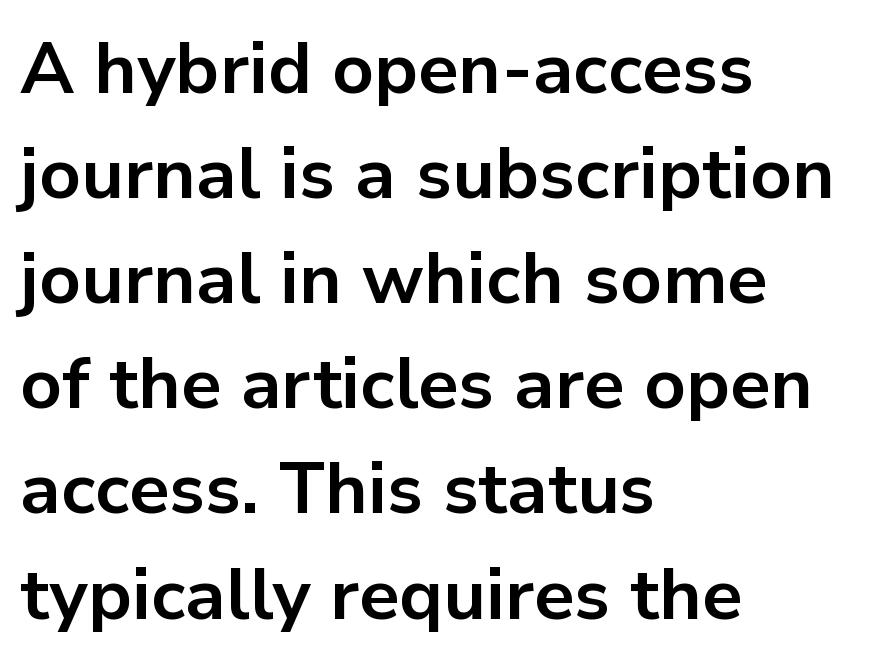
Q: Is the text bold? A: Yes.
Q: Is the text italic (slanted)? A: No, it is upright.
Q: Is the typeface a serif or a sans-serif typeface? A: Sans-serif.
Q: Is the text underlined? A: No.
Q: How is the paragraph aligned? A: Left-aligned.
Q: Is the spacing between letters normal or unusually wide? A: Normal.
Q: Is the spacing between lines tight, normal or loose? A: Normal.
Q: Width (condensed, normal, or wide)? A: Normal.
Q: Stroke contrast? A: Low.
Q: x-height? A: Medium.
Q: Monospaced? A: No.
